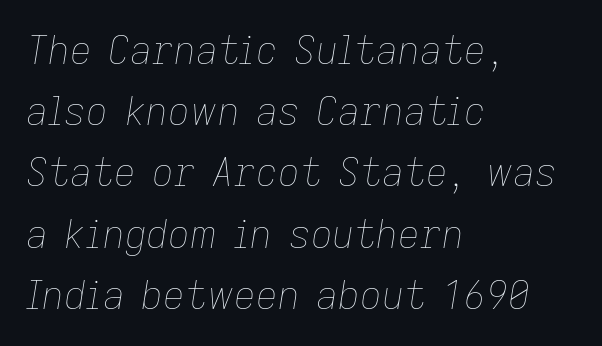
The image shows 38 px thin type, italic (leaning right); set left-aligned, normal line spacing (1.61x), normal letter spacing, not underlined; low stroke contrast and a medium x-height.
